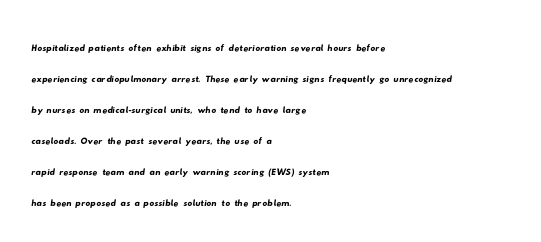
Q: Is the text underlined? A: No.
Q: How is the paragraph aligned? A: Left-aligned.
Q: Is the spacing between letters normal or unusually wide? A: Normal.
Q: Is the spacing between lines tight, normal or loose? A: Normal.
